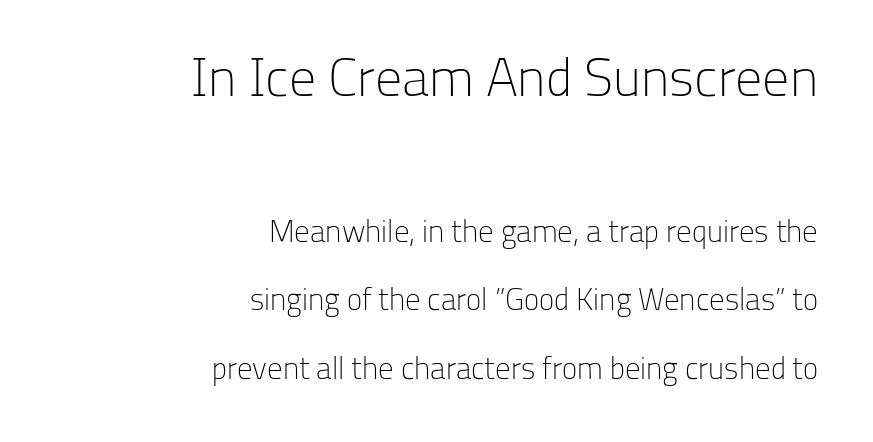
Q: Is the text bold? A: No.
Q: Is the text italic (slanted)? A: No, it is upright.
Q: Is the typeface a serif or a sans-serif typeface? A: Sans-serif.
Q: Is the text underlined? A: No.
Q: How is the paragraph aligned? A: Right-aligned.
Q: Is the spacing between letters normal or unusually wide? A: Normal.
Q: Is the spacing between lines tight, normal or loose? A: Loose.
Q: Which block of text is set in a larger size, the first (top) or the second (bottom)? A: The first (top) one.
Q: Width (condensed, normal, or wide)? A: Normal.
Q: Stroke contrast? A: Low.
Q: x-height? A: Medium.
Q: Monospaced? A: No.
